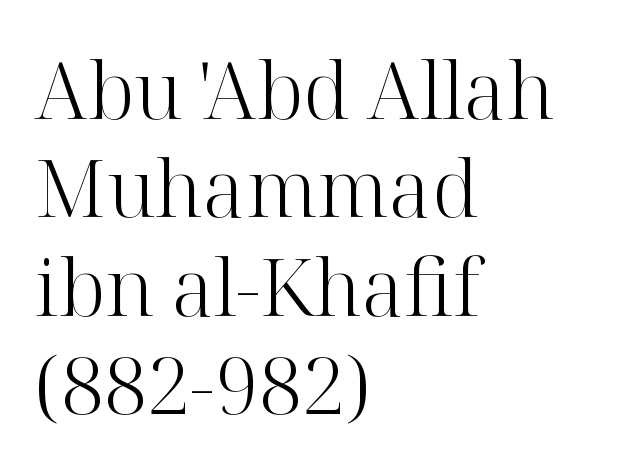
The image shows 78 px light serif type, upright; set left-aligned, normal line spacing (1.26x), normal letter spacing, not underlined; high stroke contrast and a medium x-height.
